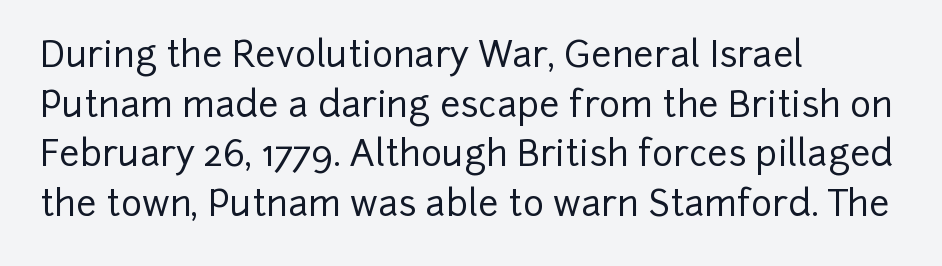
{"serif": "no", "italic": "no", "width": "normal", "stroke_contrast": "low", "x_height": "medium", "monospaced": "no", "underline": "no", "align": "left", "line_spacing": "normal", "line_spacing_ratio": 1.38, "letter_spacing": "normal", "letter_spacing_em": 0.0, "glyph_px": 36}
